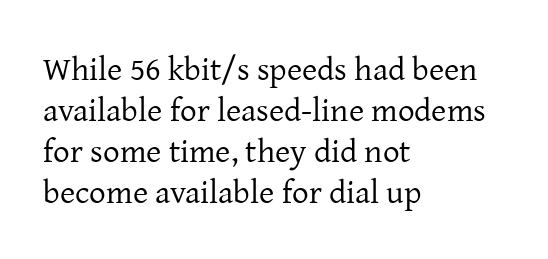
The letters stand straight up with perfectly vertical stems. Are there feet on the stems? There are — it's a serif. The paragraph has a hard left edge and a soft right edge. The space beneath each line is pristine and unruled. No extra tracking has been applied to these lines. Stem width sits at or under what a default text font uses.
